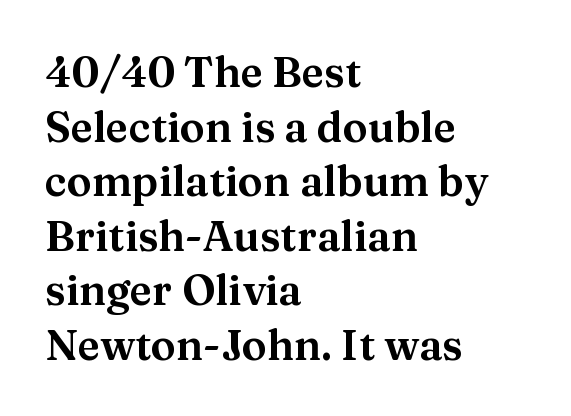
{"serif": "yes", "italic": "no", "width": "normal", "stroke_contrast": "medium", "x_height": "medium", "monospaced": "no", "underline": "no", "align": "left", "line_spacing": "normal", "line_spacing_ratio": 1.3, "letter_spacing": "normal", "letter_spacing_em": 0.0, "glyph_px": 42}
